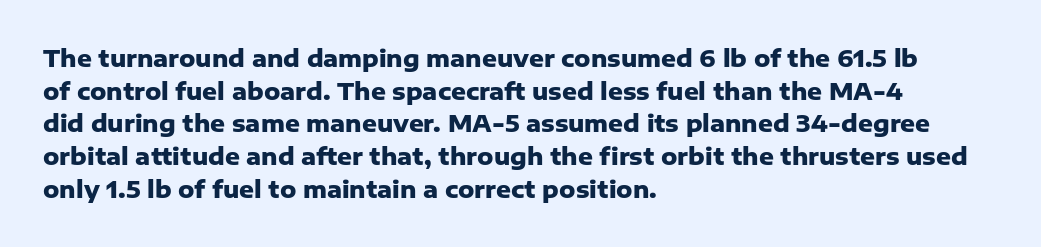
Q: Is the text bold? A: Yes.
Q: Is the text italic (slanted)? A: No, it is upright.
Q: Is the text underlined? A: No.
Q: How is the paragraph aligned? A: Left-aligned.
Q: Is the spacing between letters normal or unusually wide? A: Normal.
Q: Is the spacing between lines tight, normal or loose? A: Normal.
